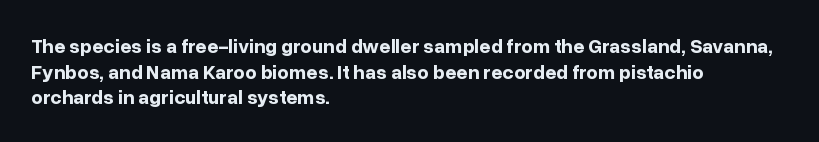
Q: Is the text bold? A: Yes.
Q: Is the text italic (slanted)? A: No, it is upright.
Q: Is the text underlined? A: No.
Q: How is the paragraph aligned? A: Left-aligned.
Q: Is the spacing between letters normal or unusually wide? A: Normal.
Q: Is the spacing between lines tight, normal or loose? A: Normal.
